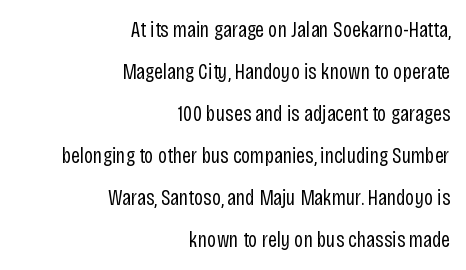
{"italic": "no", "bold": "no", "underline": "no", "align": "right", "line_spacing": "loose", "line_spacing_ratio": 1.91, "letter_spacing": "normal", "letter_spacing_em": 0.0, "glyph_px": 22}
